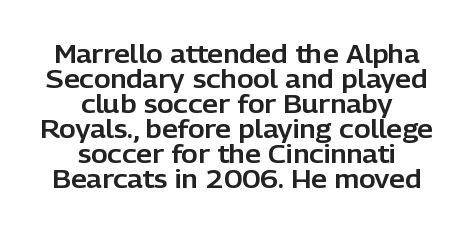
{"italic": "no", "underline": "no", "align": "center", "line_spacing": "tight", "line_spacing_ratio": 1.0, "letter_spacing": "normal", "letter_spacing_em": 0.0, "glyph_px": 25}
